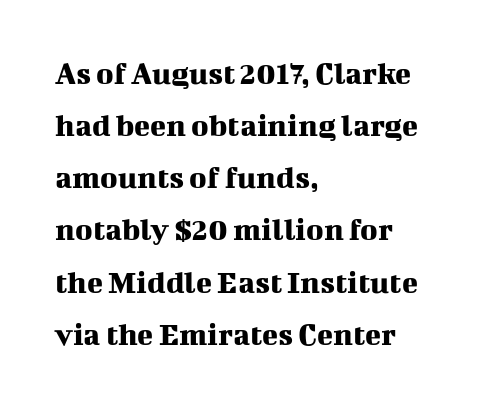
{"serif": "yes", "italic": "no", "width": "normal", "stroke_contrast": "medium", "x_height": "medium", "monospaced": "no", "underline": "no", "align": "left", "line_spacing": "normal", "line_spacing_ratio": 1.58, "letter_spacing": "normal", "letter_spacing_em": 0.0, "glyph_px": 33}
